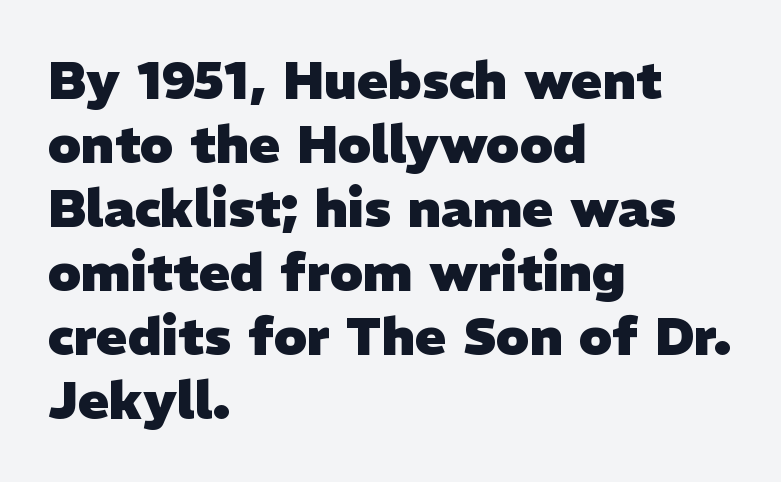
Observe the ordinary spacing: letters are neighbours, not strangers. The passage shown is typed in a proportional face where columns would drift. Only glyphs here, with clear space below each row. The rendering shows plain stroke endings on the letterforms — a sans-serif design.
